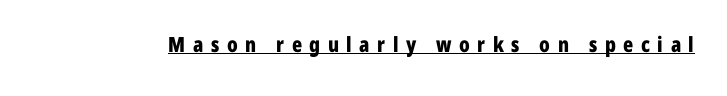
{"italic": "no", "bold": "yes", "underline": "yes", "letter_spacing": "wide", "letter_spacing_em": 0.36, "glyph_px": 21}
